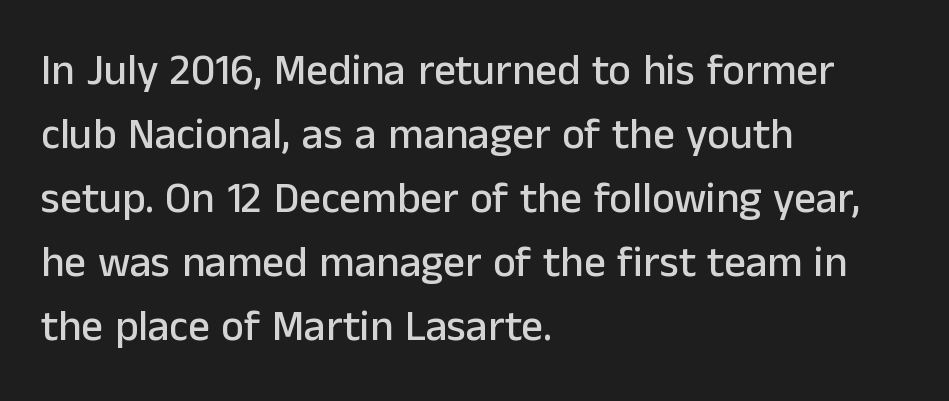
The image shows 43 px sans-serif type, upright; set left-aligned, normal line spacing (1.49x), normal letter spacing, not underlined; low stroke contrast and a medium x-height.
